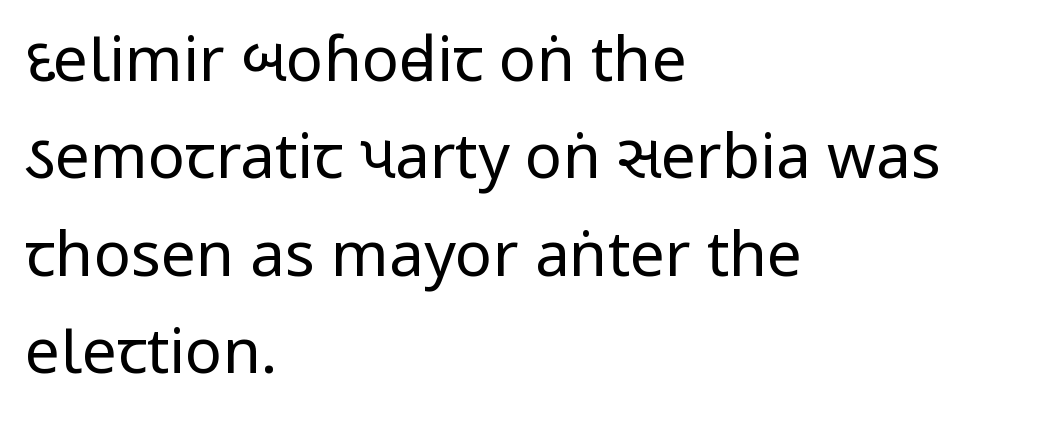
Q: Is the text bold? A: No.
Q: Is the text italic (slanted)? A: No, it is upright.
Q: Is the typeface a serif or a sans-serif typeface? A: Sans-serif.
Q: Is the text underlined? A: No.
Q: How is the paragraph aligned? A: Left-aligned.
Q: Is the spacing between letters normal or unusually wide? A: Normal.
Q: Is the spacing between lines tight, normal or loose? A: Normal.
Q: Width (condensed, normal, or wide)? A: Condensed.
Q: Stroke contrast? A: Low.
Q: x-height? A: Large.
Q: Monospaced? A: No.
